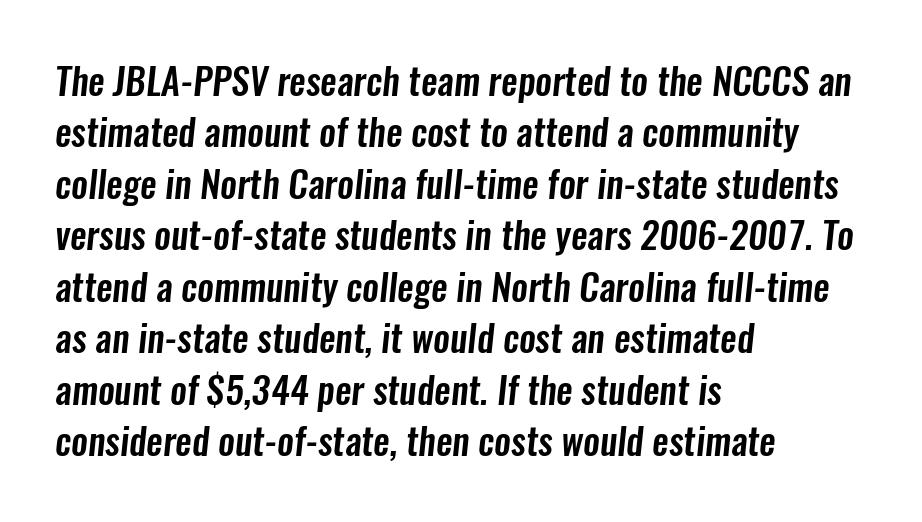
The image shows 37 px condensed sans-serif type; set left-aligned, normal line spacing (1.39x), normal letter spacing, not underlined; low stroke contrast and a medium x-height.
